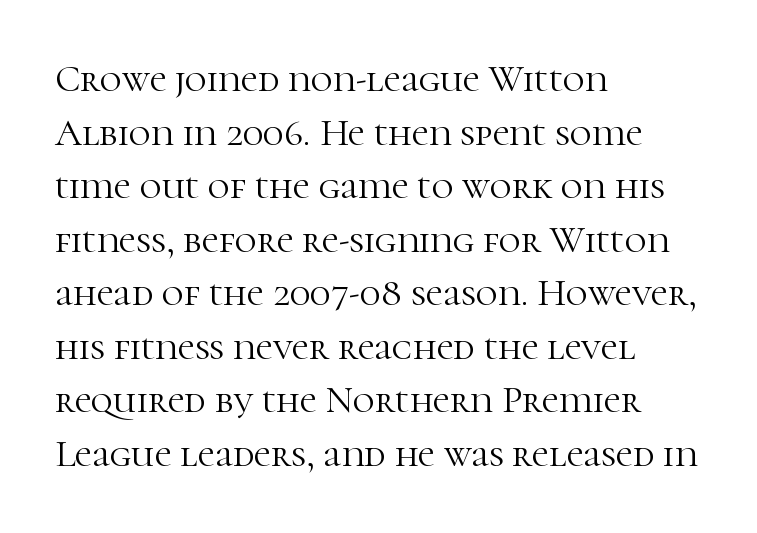
Q: Is the text bold? A: No.
Q: Is the text italic (slanted)? A: No, it is upright.
Q: Is the typeface a serif or a sans-serif typeface? A: Serif.
Q: Is the text underlined? A: No.
Q: How is the paragraph aligned? A: Left-aligned.
Q: Is the spacing between letters normal or unusually wide? A: Normal.
Q: Is the spacing between lines tight, normal or loose? A: Normal.
Q: Width (condensed, normal, or wide)? A: Normal.
Q: Stroke contrast? A: High.
Q: x-height? A: Medium.
Q: Monospaced? A: No.
